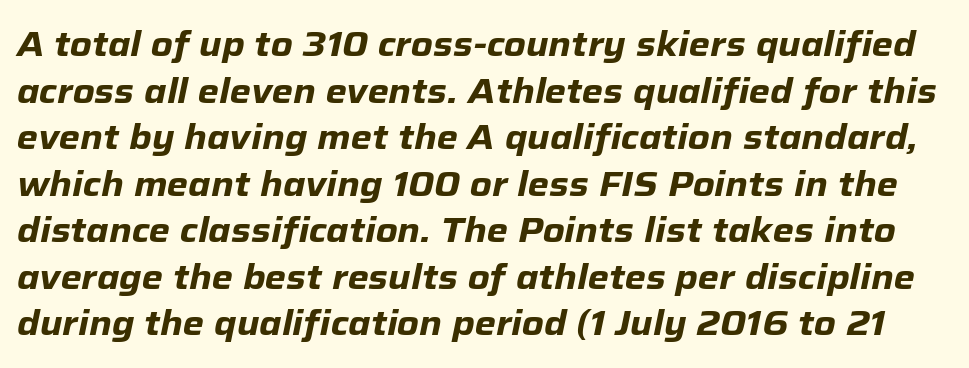
This sample uses plain, unmodified letter spacing. The face used here is proportionally spaced, like ordinary book or web type. Vertically, the passage feels balanced, rows spaced as you'd expect. Does the weight exceed regular? Yes, all the way to bold. A clean baseline with only descenders dipping below it. Looking at the ascenders, they clearly lean.
